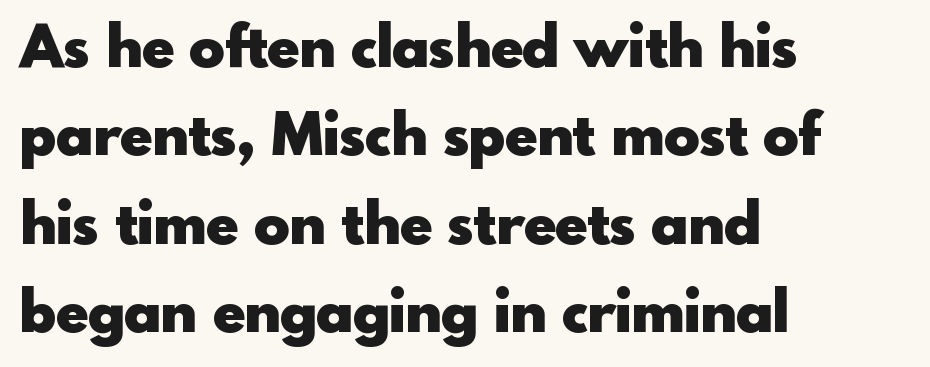
The image shows 59 px heavy sans-serif type, upright; set left-aligned, normal line spacing (1.5x), normal letter spacing, not underlined; a small x-height.
